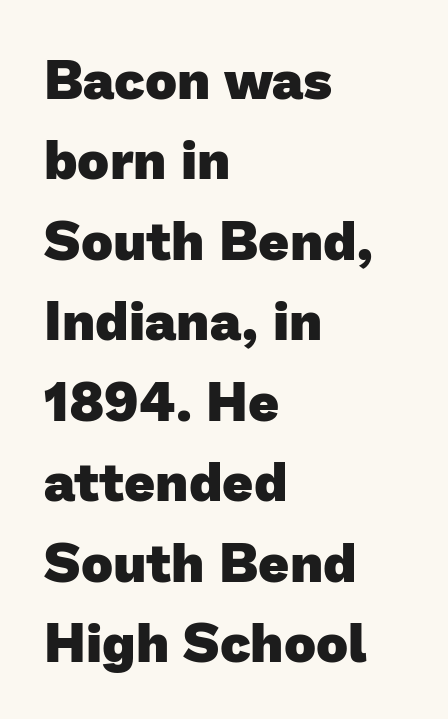
Layout note: lines flush left. The strokes are fattened all the way to bold. No extra tracking has been applied to these lines. Leading: standard. These lines are rendered in a variable-pitch font.
